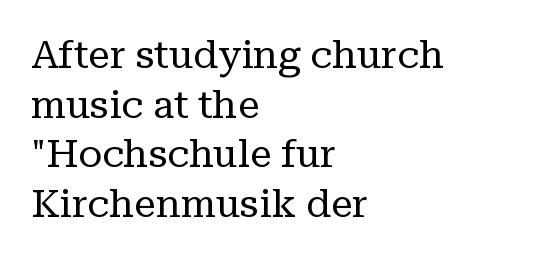
Q: Is the text bold? A: No.
Q: Is the text italic (slanted)? A: No, it is upright.
Q: Is the typeface a serif or a sans-serif typeface? A: Serif.
Q: Is the text underlined? A: No.
Q: How is the paragraph aligned? A: Left-aligned.
Q: Is the spacing between letters normal or unusually wide? A: Normal.
Q: Is the spacing between lines tight, normal or loose? A: Normal.
Q: Width (condensed, normal, or wide)? A: Normal.
Q: Stroke contrast? A: Low.
Q: x-height? A: Medium.
Q: Monospaced? A: No.
